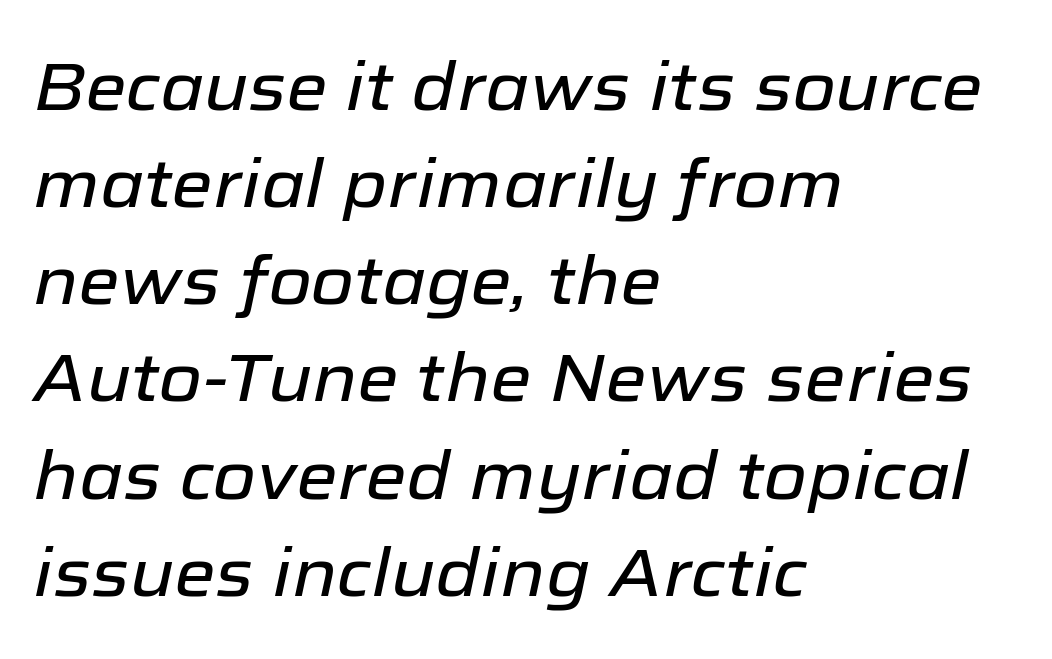
Q: Is the text italic (slanted)? A: Yes, it leans right by about 12 degrees.
Q: Is the text underlined? A: No.
Q: How is the paragraph aligned? A: Left-aligned.
Q: Is the spacing between letters normal or unusually wide? A: Normal.
Q: Is the spacing between lines tight, normal or loose? A: Normal.
Q: Width (condensed, normal, or wide)? A: Normal.
Q: Stroke contrast? A: Low.
Q: x-height? A: Medium.
Q: Monospaced? A: No.
